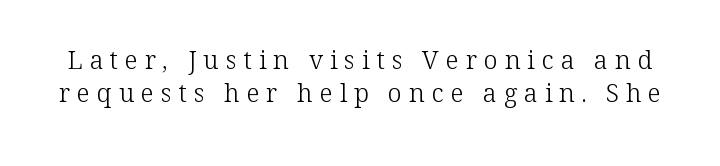
Display-style spreading of the glyphs; the letterfit is very open. Stroke mass is kept to a normal reading level or below. Whoever set this chose a conventional vertical rhythm. Plain, unruled lines of type. Characters remain perfectly vertical along every line.
